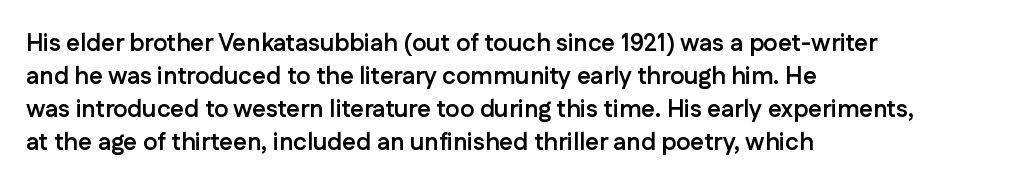
{"italic": "no", "bold": "yes", "underline": "no", "align": "left", "line_spacing": "normal", "line_spacing_ratio": 1.38, "letter_spacing": "normal", "letter_spacing_em": 0.0, "glyph_px": 24}
